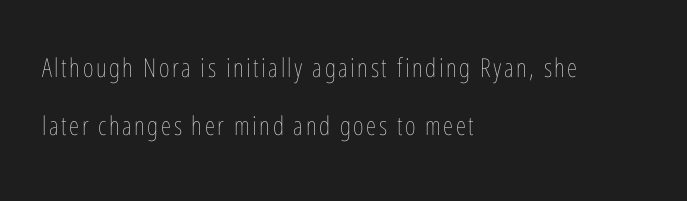
{"italic": "no", "bold": "no", "underline": "no", "align": "left", "line_spacing": "loose", "line_spacing_ratio": 2.24, "glyph_px": 26}
